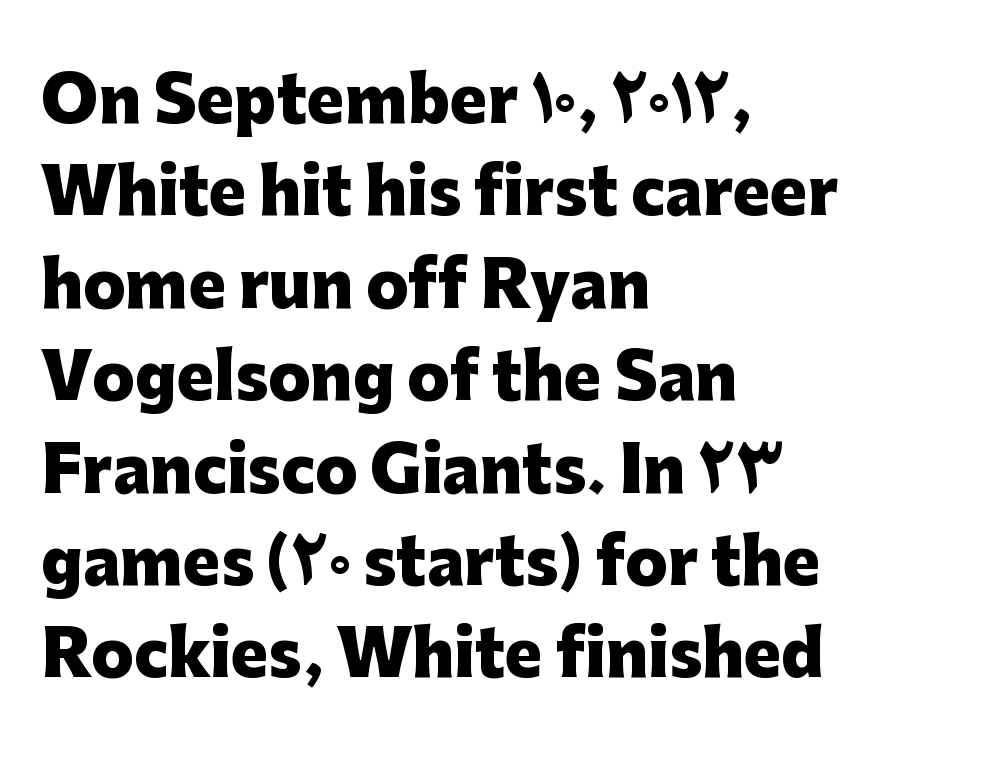
Q: Is the text bold? A: Yes.
Q: Is the text italic (slanted)? A: No, it is upright.
Q: Is the typeface a serif or a sans-serif typeface? A: Sans-serif.
Q: Is the text underlined? A: No.
Q: How is the paragraph aligned? A: Left-aligned.
Q: Is the spacing between letters normal or unusually wide? A: Normal.
Q: Is the spacing between lines tight, normal or loose? A: Normal.
Q: Width (condensed, normal, or wide)? A: Normal.
Q: Stroke contrast? A: Low.
Q: x-height? A: Medium.
Q: Monospaced? A: No.
